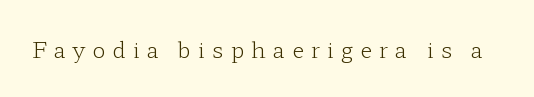
{"italic": "no", "bold": "no", "underline": "no", "letter_spacing": "wide", "letter_spacing_em": 0.32, "glyph_px": 22}
